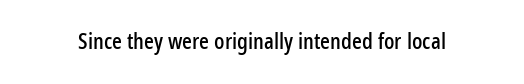
{"italic": "no", "underline": "no", "letter_spacing": "normal", "letter_spacing_em": 0.0, "glyph_px": 23}
